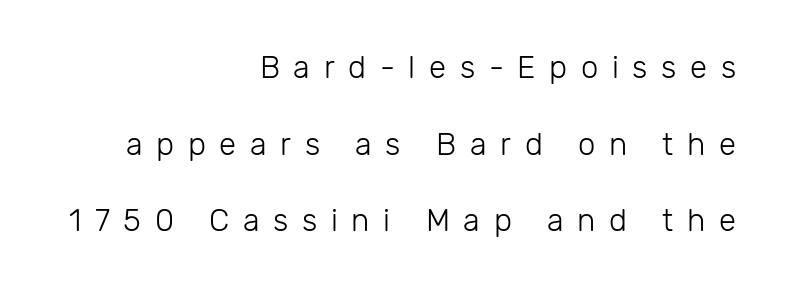
The paragraph has a hard right edge and a soft left edge. A bare baseline throughout the passage. The face used here is proportionally spaced, like ordinary book or web type. What's the leading like? Stretched, with rows far apart. Unbolded letterforms with no extra heft. The axis of the letterforms is exactly vertical.
